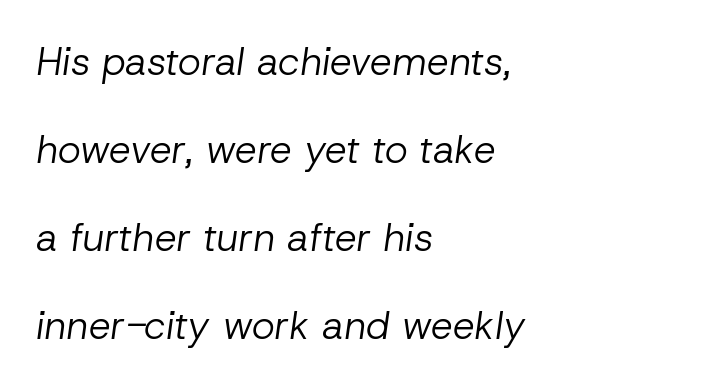
The image shows 39 px regular-weight type, italic (leaning right); set left-aligned, loose line spacing (2.26x), normal letter spacing, not underlined; low stroke contrast and a medium x-height.
